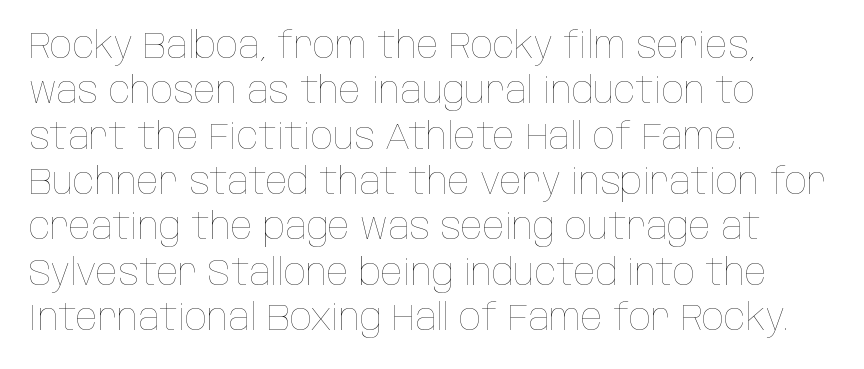
Do the letters lean? They stand straight. No letter is thick-stroked: the sample isn't bold. Observe the ordinary spacing: letters are neighbours, not strangers. The rendering uses natural spacing where letterforms have individual widths. The space beneath each line is pristine and unruled. The lines in this sample share a left origin and differ only in where they stop.
